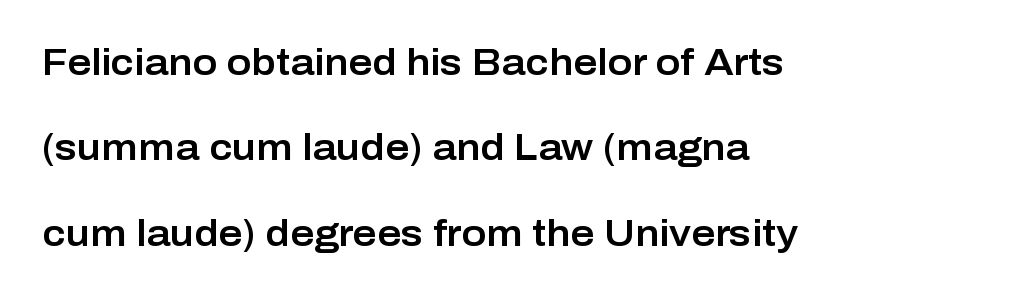
The image shows 37 px sans-serif type, upright; set left-aligned, loose line spacing (2.31x), normal letter spacing, not underlined; low stroke contrast and a medium x-height.
